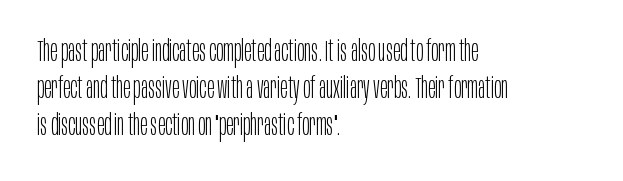
{"serif": "no", "italic": "no", "bold": "no", "weight": "light", "width": "condensed", "stroke_contrast": "low", "x_height": "large", "monospaced": "no", "underline": "no", "align": "left", "line_spacing_ratio": 1.24, "letter_spacing": "normal", "letter_spacing_em": 0.0, "glyph_px": 30}
